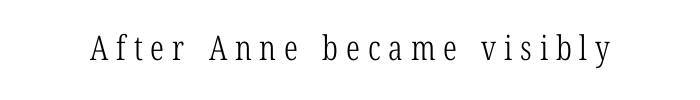
{"serif": "yes", "bold": "no", "weight": "light", "width": "condensed", "stroke_contrast": "low", "x_height": "medium", "monospaced": "no", "underline": "no", "letter_spacing": "wide", "letter_spacing_em": 0.23, "glyph_px": 34}
